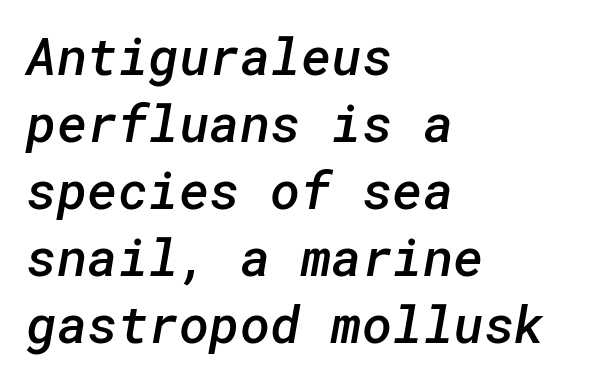
Q: Is the text bold? A: Semi-bold.
Q: Is the typeface a serif or a sans-serif typeface? A: Sans-serif.
Q: Is the text underlined? A: No.
Q: How is the paragraph aligned? A: Left-aligned.
Q: Is the spacing between letters normal or unusually wide? A: Normal.
Q: Is the spacing between lines tight, normal or loose? A: Normal.
Q: Width (condensed, normal, or wide)? A: Normal.
Q: Stroke contrast? A: Low.
Q: x-height? A: Medium.
